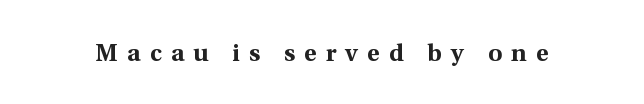
{"italic": "no", "bold": "yes", "underline": "no", "letter_spacing": "wide", "letter_spacing_em": 0.39, "glyph_px": 24}
